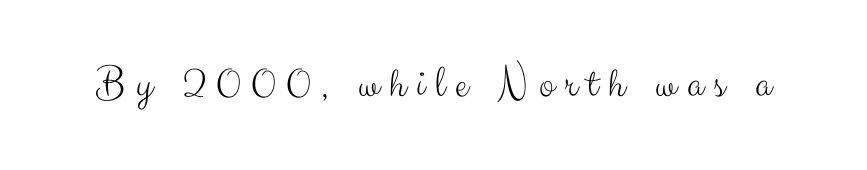
Q: Is the text bold? A: No.
Q: Is the text italic (slanted)? A: Yes.
Q: Is the typeface a serif or a sans-serif typeface? A: Sans-serif.
Q: Is the text underlined? A: No.
Q: Is the spacing between letters normal or unusually wide? A: Unusually wide.
Q: Width (condensed, normal, or wide)? A: Normal.
Q: Stroke contrast? A: Medium.
Q: x-height? A: Small.
Q: Monospaced? A: No.
